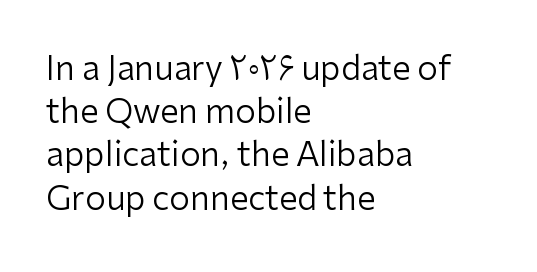
The letters sit at their default tracking, neither squeezed nor spread. Notice how the stems are strictly vertical — no italics here. The lines sit at an ordinary, default distance from one another. Is this a fixed-width face? No — the glyphs have proportional, varying widths.
